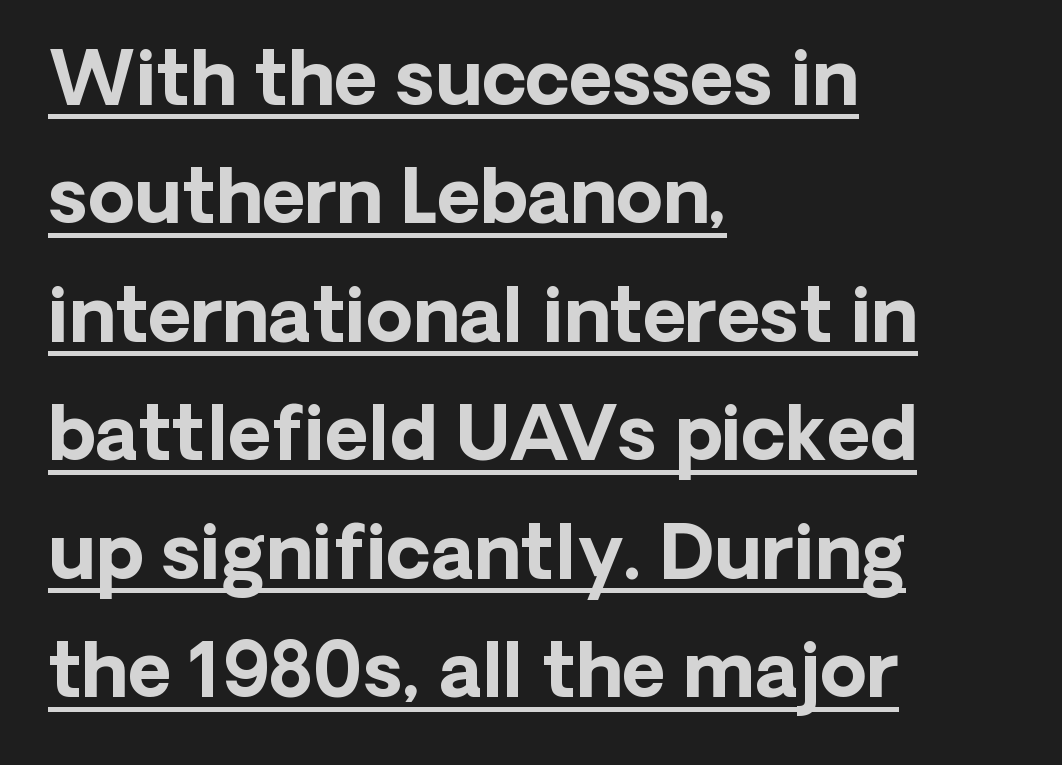
Line spacing here is normal. The letters stand upright; this is a roman face. Weight check: bold — yes, fully. Looks like someone drew a line under every word here. The font family rendered here belongs to the sans-serif group. The typesetter chose a ragged-right arrangement here.
